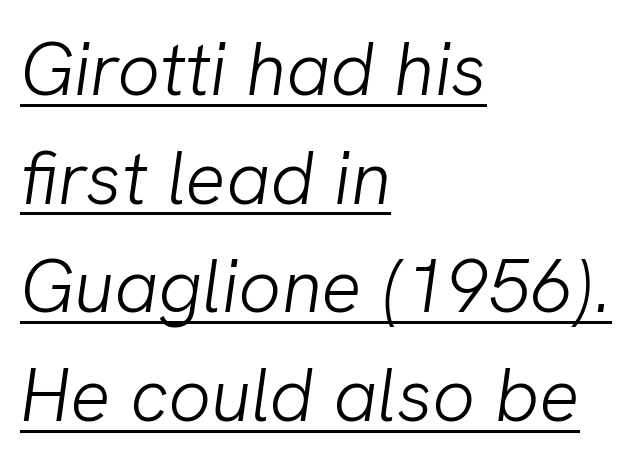
{"serif": "no", "bold": "no", "weight": "light", "width": "normal", "stroke_contrast": "low", "x_height": "medium", "monospaced": "no", "underline": "yes", "align": "left", "line_spacing": "normal", "line_spacing_ratio": 1.45, "letter_spacing": "normal", "letter_spacing_em": 0.0, "glyph_px": 75}
